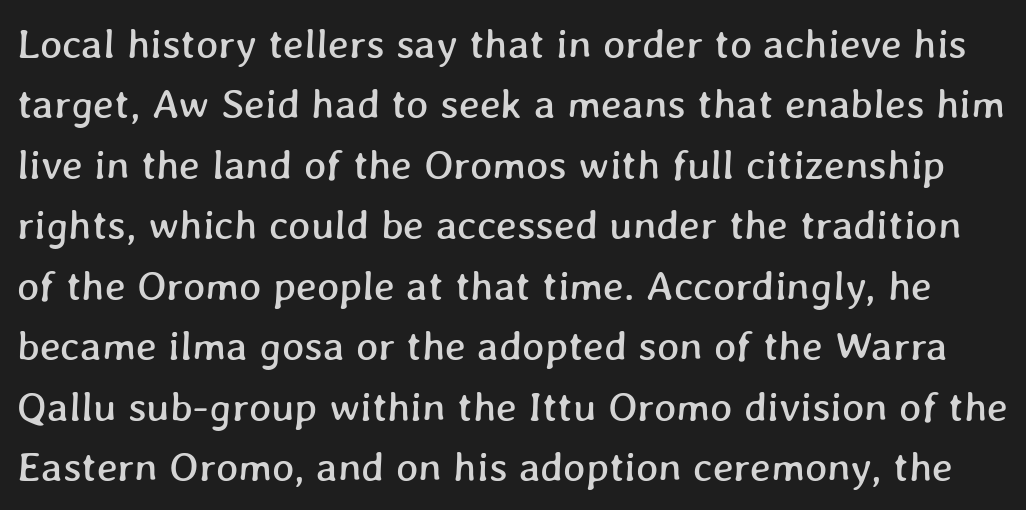
{"width": "normal", "stroke_contrast": "low", "x_height": "medium", "monospaced": "no", "underline": "no", "line_spacing": "normal", "line_spacing_ratio": 1.44, "letter_spacing": "normal", "letter_spacing_em": 0.0, "glyph_px": 42}
